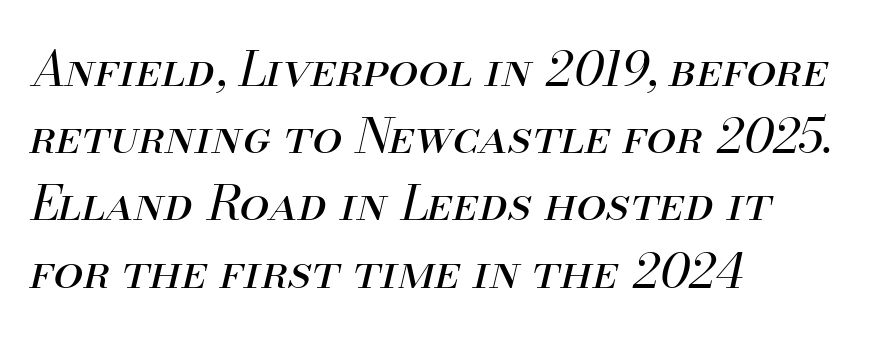
The image shows 48 px regular-weight type, italic (leaning right); set left-aligned, normal line spacing (1.4x), normal letter spacing, not underlined; medium stroke contrast and a small x-height.
